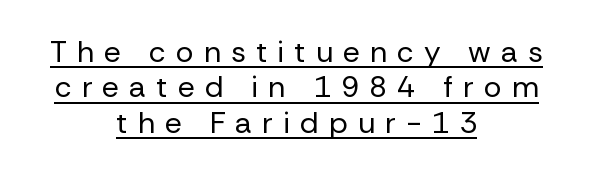
Honestly, the letter spacing is so wide it's the main thing you notice. The letters advance in unequal steps, a hallmark of proportional type. The passage shown is underscored from start to finish. This is not heavy type; no bold has been used. Characters remain perfectly vertical along every line.
